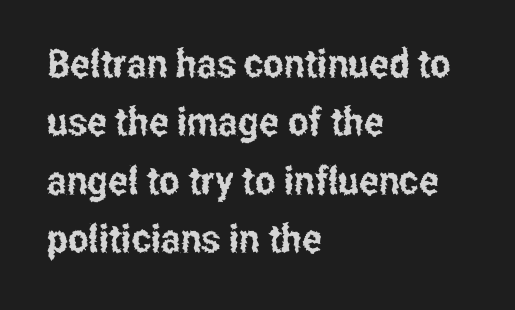
The designer went with a sans here, leaving each stem footless. The lines in this sample share a left origin and differ only in where they stop. A normal amount of white space separates one row of letters from the next. Descenders are the only things crossing below the line. Characters follow at the spacing the type designer built in. This sample has the flowing, uneven cadence of proportional lettering.
